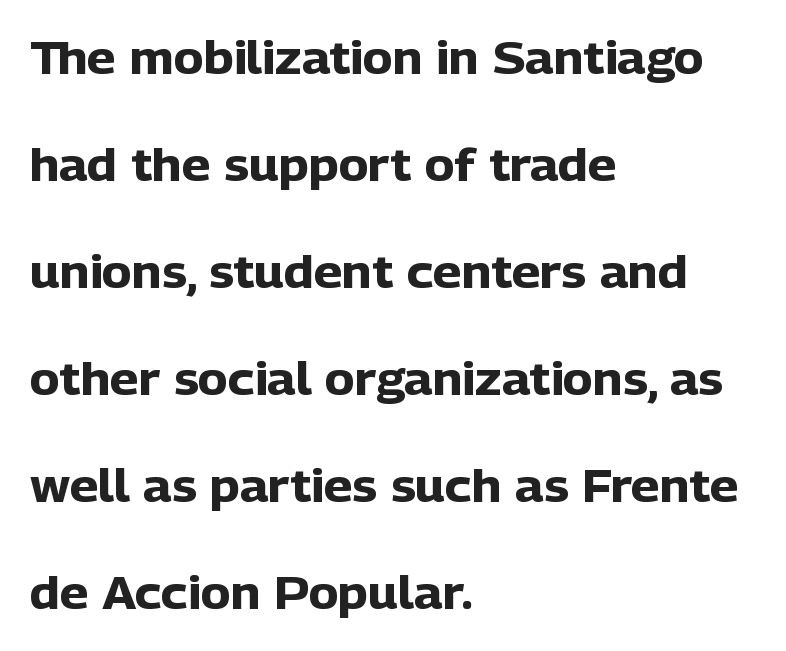
The gaps between neighbouring characters are ordinary and unremarkable. The passage shown is typeset with a sans-serif family. The string is rendered with underlining switched off. A typesetter would mark this as roman, not italic. The lines are spread far apart with generous leading.
